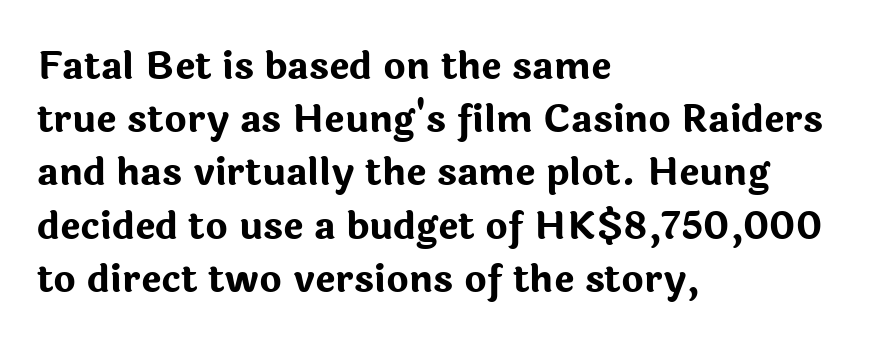
Look at the stroke-to-counter ratio: heavy, a bold. You can tell from the bare stems that sans-serif type was used. Horizontal bands of white between lines are of average thickness. You could call the tracking neutral — neither tight nor loose.
